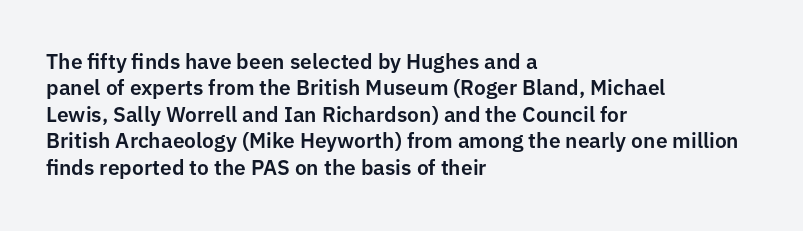
The image shows 21 px text type, upright; set left-aligned, normal line spacing (1.26x), normal letter spacing, not underlined.
